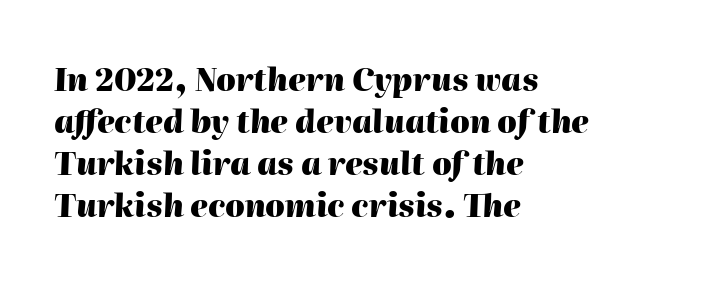
{"italic": "yes", "lean": "right", "slant_degrees": 2, "bold": "yes", "weight": "heavy", "width": "normal", "stroke_contrast": "high", "x_height": "medium", "monospaced": "no", "underline": "no", "align": "left", "line_spacing": "normal", "line_spacing_ratio": 1.35, "letter_spacing": "normal", "letter_spacing_em": 0.0, "glyph_px": 31}
